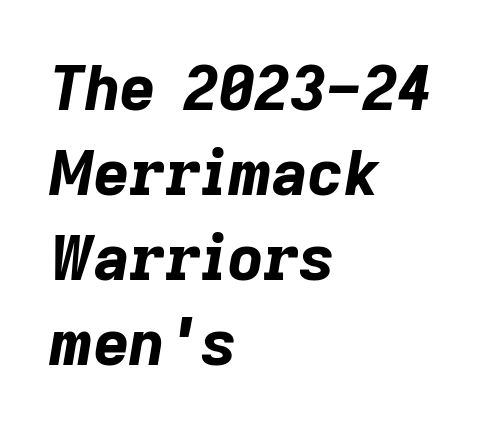
The image shows 62 px bold type, italic (leaning right); set left-aligned, normal line spacing (1.37x), normal letter spacing, not underlined; low stroke contrast and a medium x-height.
